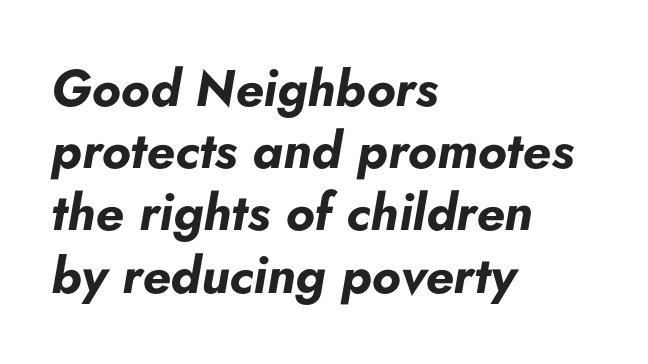
Q: Is the text bold? A: Yes.
Q: Is the text italic (slanted)? A: Yes, it leans right by about 5 degrees.
Q: Is the text underlined? A: No.
Q: How is the paragraph aligned? A: Left-aligned.
Q: Is the spacing between letters normal or unusually wide? A: Normal.
Q: Width (condensed, normal, or wide)? A: Normal.
Q: Stroke contrast? A: Low.
Q: x-height? A: Small.
Q: Monospaced? A: No.
